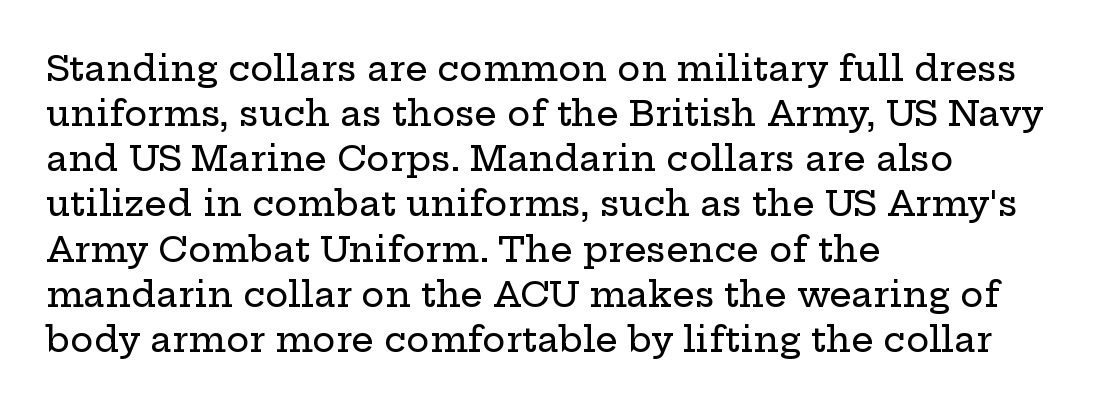
{"serif": "yes", "italic": "no", "width": "wide", "stroke_contrast": "low", "x_height": "medium", "monospaced": "no", "underline": "no", "align": "left", "line_spacing": "normal", "line_spacing_ratio": 1.29, "letter_spacing": "normal", "letter_spacing_em": 0.0, "glyph_px": 35}
